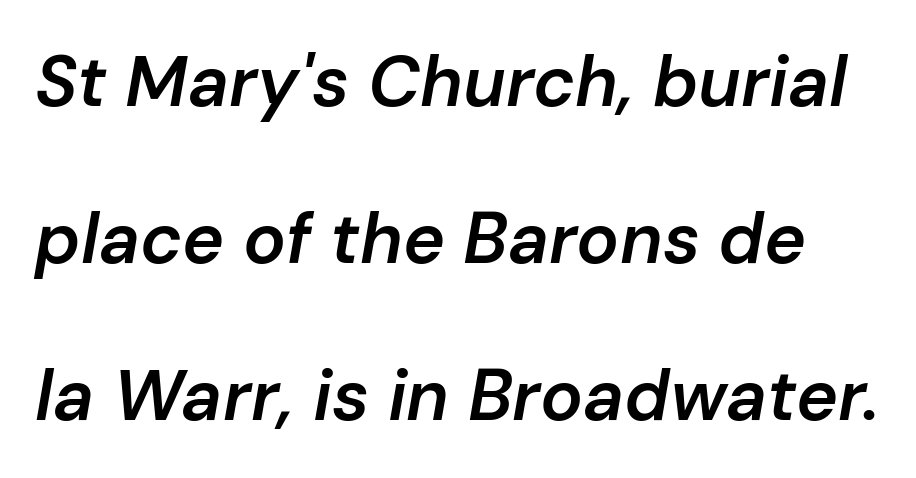
This sample trades compactness for vertical openness between lines. The face used here has a pronounced slope to its letters. Is the type bold? Partly — it's a semibold, heavier than regular but not fully bold. This sample uses plain, unmodified letter spacing. The letters advance in unequal steps, a hallmark of proportional type.
